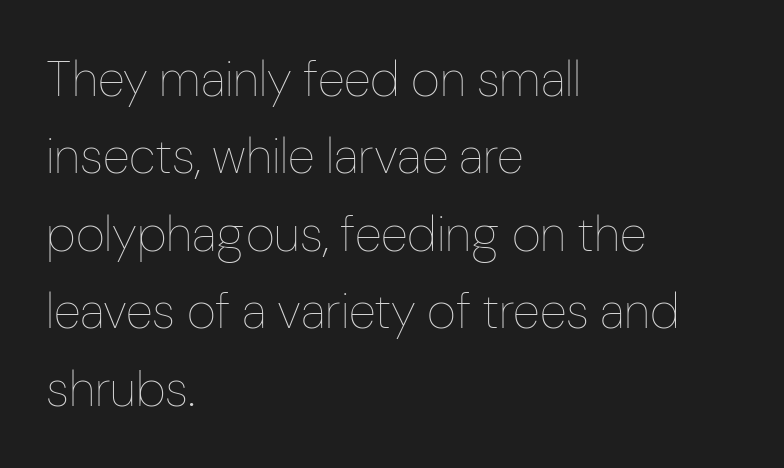
The image shows 50 px thin, condensed type, upright; set left-aligned, normal line spacing (1.55x), normal letter spacing, not underlined; low stroke contrast and a medium x-height.
